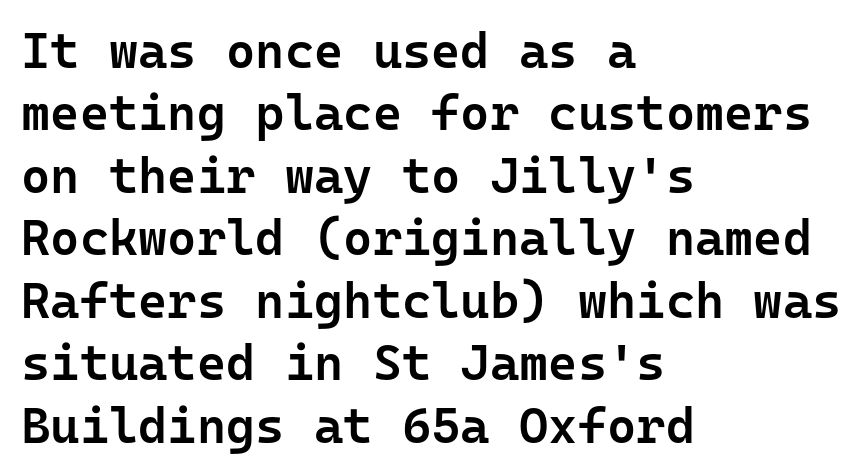
Q: Is the text bold? A: Semi-bold.
Q: Is the text italic (slanted)? A: No, it is upright.
Q: Is the typeface a serif or a sans-serif typeface? A: Sans-serif.
Q: Is the text underlined? A: No.
Q: How is the paragraph aligned? A: Left-aligned.
Q: Is the spacing between letters normal or unusually wide? A: Normal.
Q: Is the spacing between lines tight, normal or loose? A: Normal.
Q: Width (condensed, normal, or wide)? A: Normal.
Q: Stroke contrast? A: Low.
Q: x-height? A: Medium.
Q: Monospaced? A: Yes.
